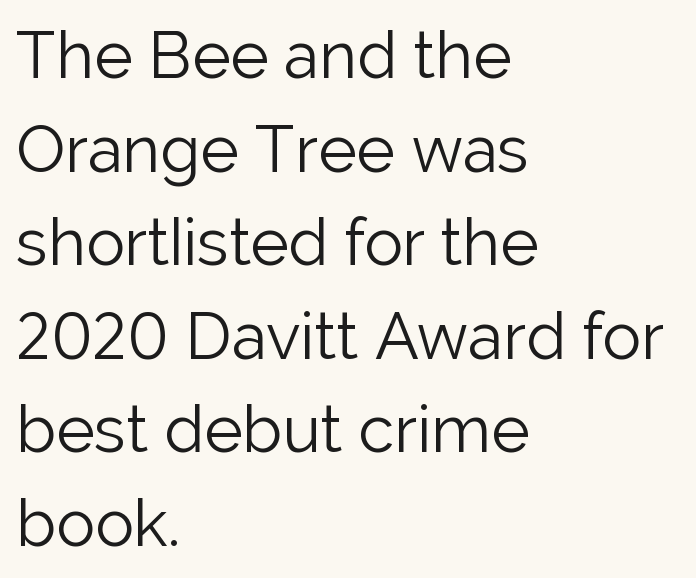
The image shows 65 px light sans-serif type, upright; set left-aligned, normal line spacing (1.44x), normal letter spacing, not underlined; low stroke contrast and a medium x-height.
